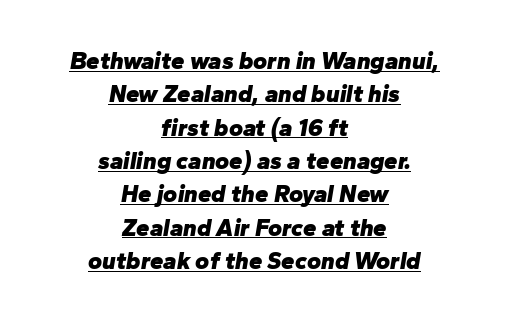
{"italic": "yes", "lean": "right", "slant_degrees": 10, "bold": "yes", "underline": "yes", "align": "center", "line_spacing": "normal", "line_spacing_ratio": 1.39, "letter_spacing": "normal", "letter_spacing_em": 0.0, "glyph_px": 24}
